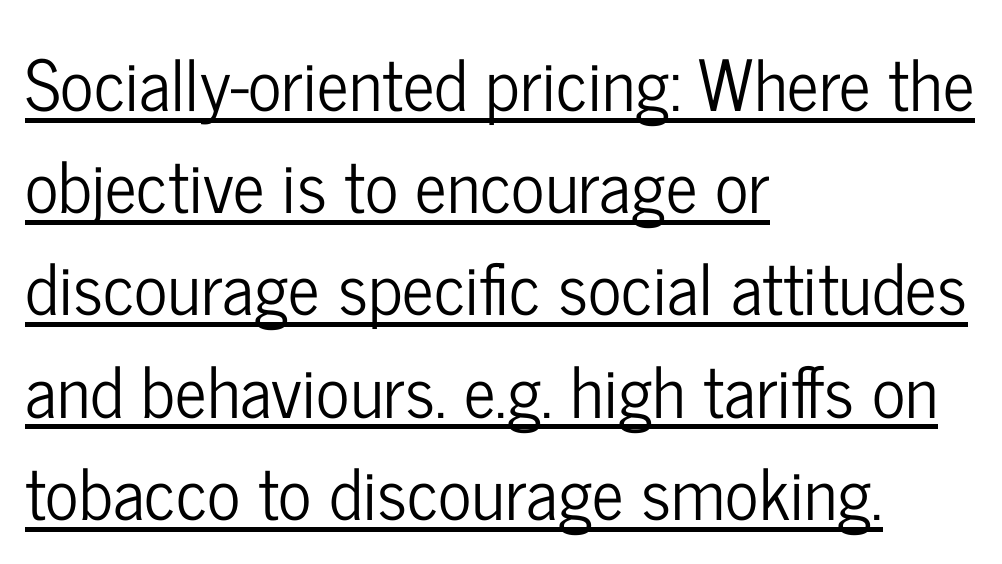
This block has exactly the height ordinary leading produces. Does a line run under the words? Yes, clearly. Observe the absence of serifs on each vertical stroke in this sample. Which margin do the lines hug? The left one — the right edge is uneven. Nothing unusual about the tracking: characters are spaced as the font intends.
